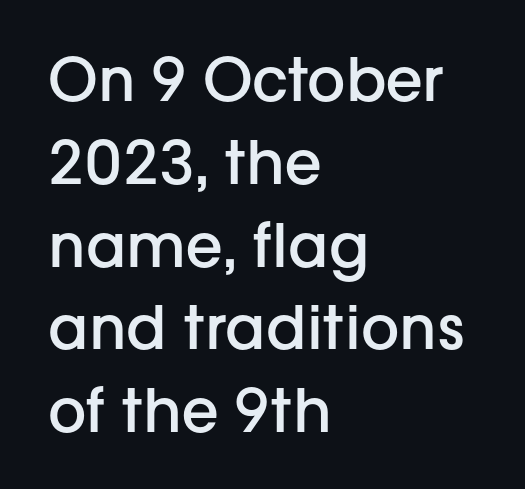
Q: Is the text bold? A: Semi-bold.
Q: Is the text italic (slanted)? A: No, it is upright.
Q: Is the typeface a serif or a sans-serif typeface? A: Sans-serif.
Q: Is the text underlined? A: No.
Q: How is the paragraph aligned? A: Left-aligned.
Q: Is the spacing between letters normal or unusually wide? A: Normal.
Q: Is the spacing between lines tight, normal or loose? A: Normal.
Q: Width (condensed, normal, or wide)? A: Normal.
Q: Stroke contrast? A: Low.
Q: x-height? A: Medium.
Q: Monospaced? A: No.
